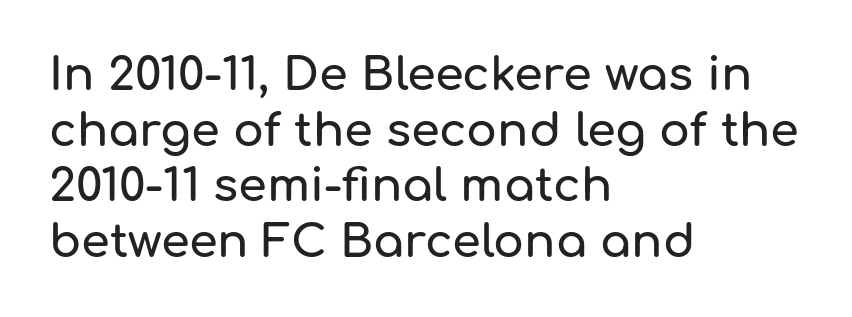
The compositor pushed each line to the left boundary. This is sans-serif lettering, the kind often seen on screens and signage. Every stem runs plumb, perpendicular to the baseline. The area under the type is left untouched.
